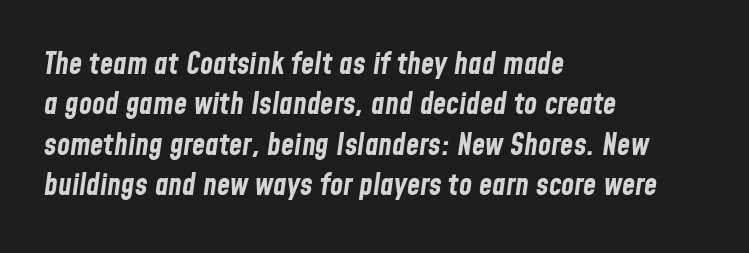
{"italic": "yes", "lean": "right", "slant_degrees": 8, "bold": "yes", "weight": "bold", "width": "condensed", "stroke_contrast": "low", "x_height": "medium", "monospaced": "no", "underline": "no", "align": "left", "line_spacing": "normal", "line_spacing_ratio": 1.35, "letter_spacing": "normal", "letter_spacing_em": 0.0, "glyph_px": 30}
